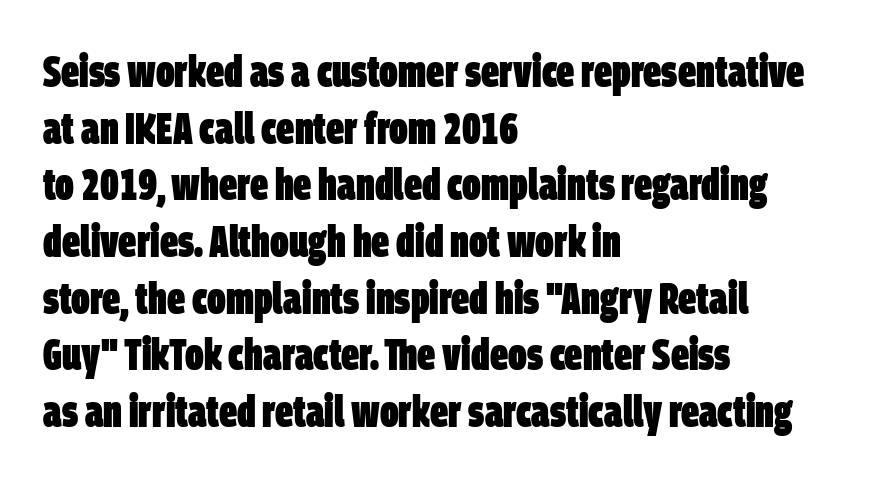
Q: Is the text bold? A: Yes.
Q: Is the typeface a serif or a sans-serif typeface? A: Sans-serif.
Q: Is the text underlined? A: No.
Q: How is the paragraph aligned? A: Left-aligned.
Q: Is the spacing between letters normal or unusually wide? A: Normal.
Q: Is the spacing between lines tight, normal or loose? A: Normal.
Q: Width (condensed, normal, or wide)? A: Condensed.
Q: Stroke contrast? A: Low.
Q: x-height? A: Large.
Q: Monospaced? A: No.
